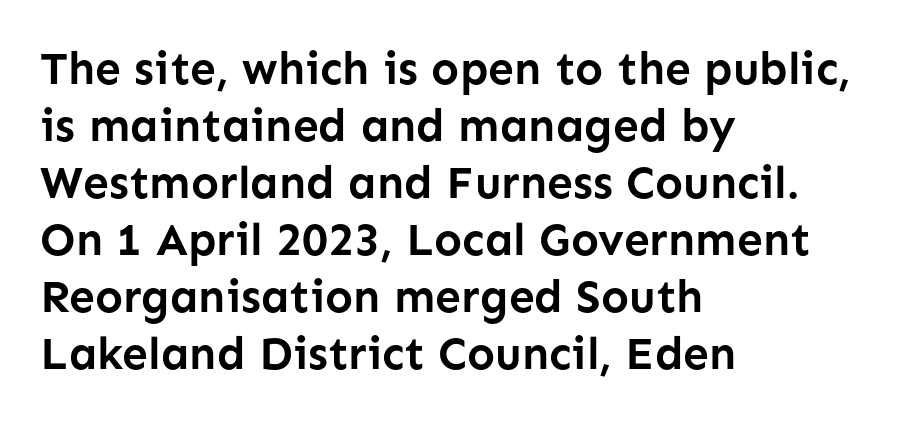
{"serif": "no", "italic": "no", "bold": "yes", "weight": "semibold", "width": "normal", "stroke_contrast": "low", "x_height": "medium", "monospaced": "no", "underline": "no", "align": "left", "line_spacing_ratio": 1.24, "letter_spacing": "normal", "letter_spacing_em": 0.0, "glyph_px": 46}
